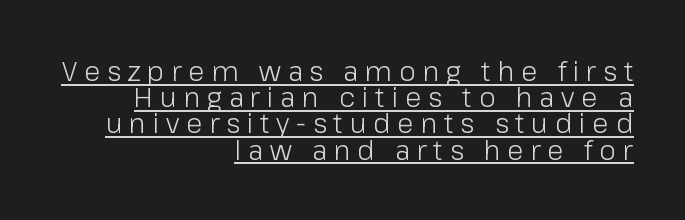
Q: Is the text bold? A: No.
Q: Is the text italic (slanted)? A: No, it is upright.
Q: Is the text underlined? A: Yes.
Q: How is the paragraph aligned? A: Right-aligned.
Q: Is the spacing between letters normal or unusually wide? A: Unusually wide.
Q: Is the spacing between lines tight, normal or loose? A: Tight.
